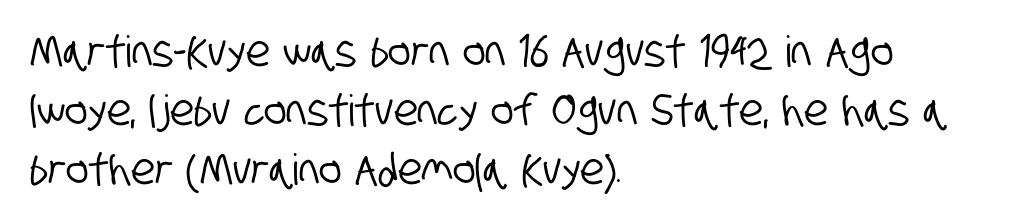
The image shows 43 px condensed sans-serif type; set left-aligned, normal line spacing (1.37x), normal letter spacing, not underlined; low stroke contrast and a large x-height.
